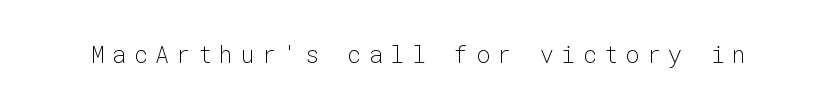
{"italic": "no", "bold": "no", "underline": "no", "letter_spacing": "wide", "letter_spacing_em": 0.33, "glyph_px": 23}
